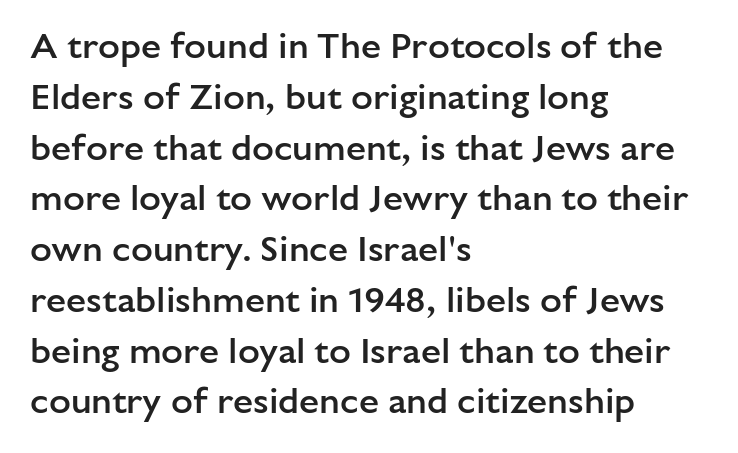
The image shows 36 px semibold sans-serif type, upright; set left-aligned, normal line spacing (1.41x), normal letter spacing, not underlined; low stroke contrast and a medium x-height.
